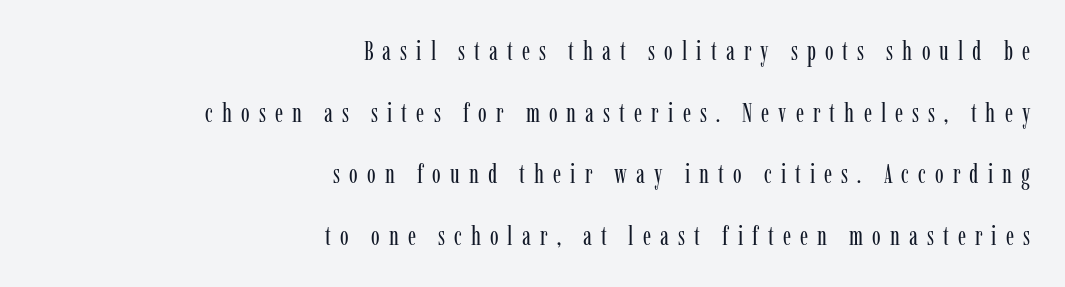
Q: Is the text bold? A: No.
Q: Is the text italic (slanted)? A: No, it is upright.
Q: Is the text underlined? A: No.
Q: How is the paragraph aligned? A: Right-aligned.
Q: Is the spacing between letters normal or unusually wide? A: Unusually wide.
Q: Is the spacing between lines tight, normal or loose? A: Loose.
